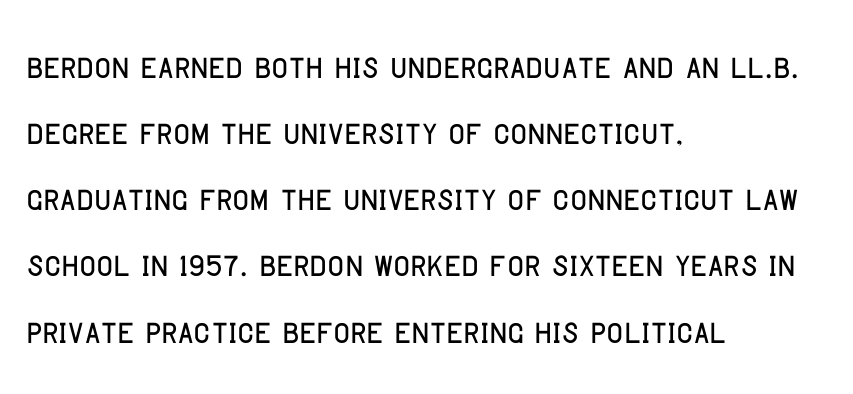
The image shows 45 px condensed sans-serif type, upright; set left-aligned, normal line spacing (1.47x), normal letter spacing, not underlined; low stroke contrast and a large x-height.
